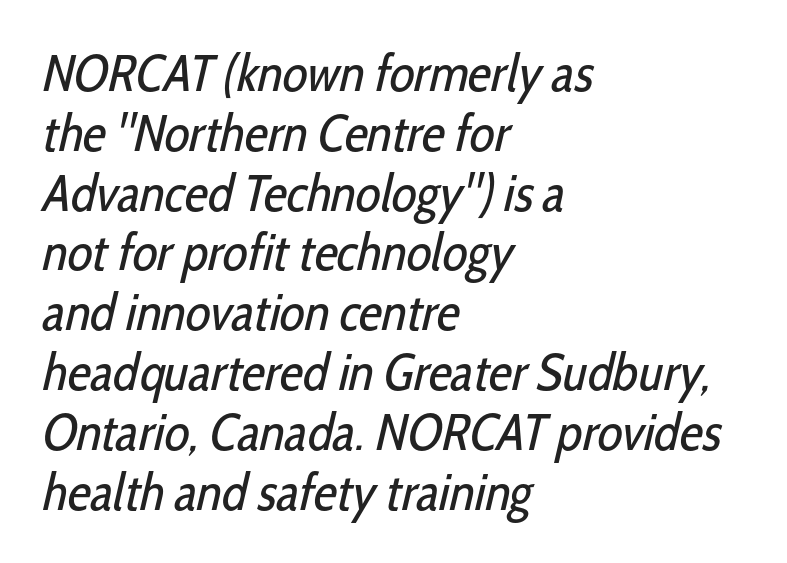
The image shows 52 px regular-weight, condensed sans-serif type; set left-aligned, tight line spacing (1.15x), normal letter spacing, not underlined; low stroke contrast and a medium x-height.
